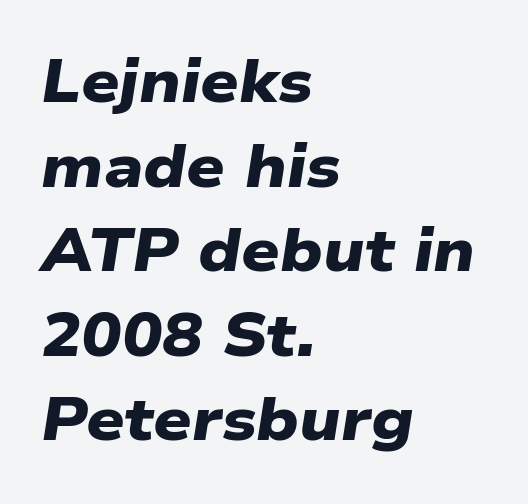
Spacing verdict: proportional, widths tailored to each character. Descenders are the only things crossing below the line. The letters sit at their default tracking, neither squeezed nor spread. Normally led — the rows are evenly, conventionally spaced.
